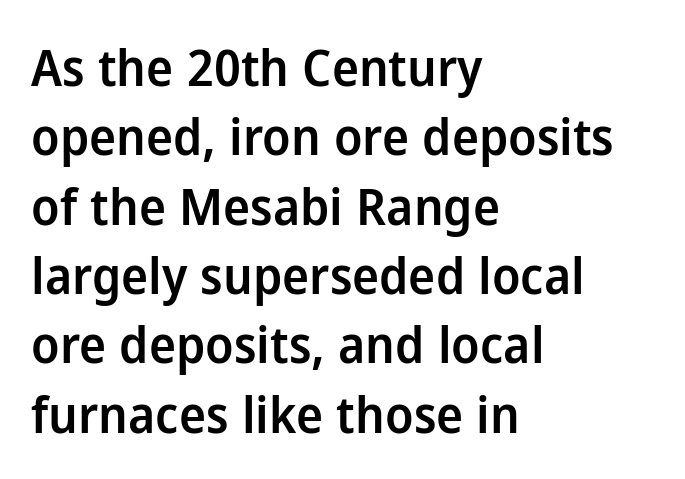
{"serif": "no", "italic": "no", "bold": "semi", "weight": "semibold", "width": "normal", "stroke_contrast": "low", "x_height": "medium", "monospaced": "no", "underline": "no", "align": "left", "line_spacing": "normal", "line_spacing_ratio": 1.36, "letter_spacing": "normal", "letter_spacing_em": 0.0, "glyph_px": 51}
